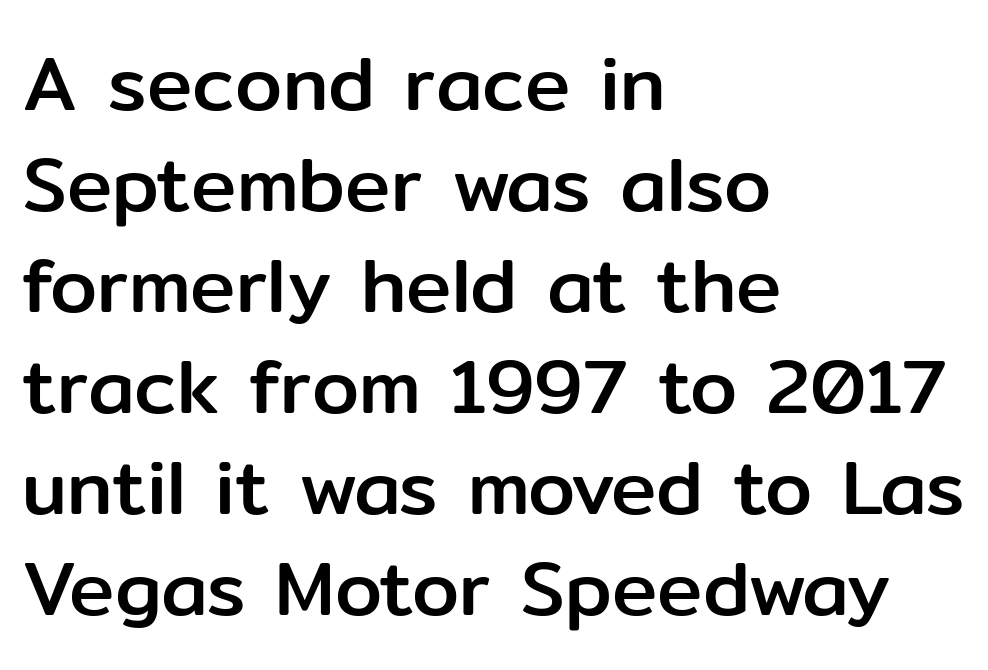
The image shows 76 px sans-serif type, upright; set left-aligned, normal line spacing (1.33x), normal letter spacing, not underlined; low stroke contrast and a medium x-height.
